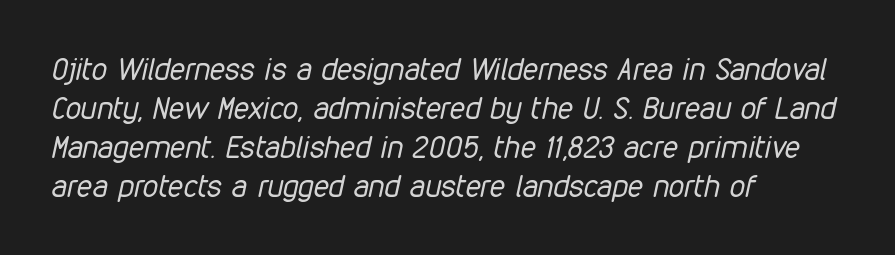
Q: Is the text bold? A: No.
Q: Is the text italic (slanted)? A: Yes, it leans right by about 12 degrees.
Q: Is the text underlined? A: No.
Q: How is the paragraph aligned? A: Left-aligned.
Q: Is the spacing between letters normal or unusually wide? A: Normal.
Q: Is the spacing between lines tight, normal or loose? A: Normal.
Q: Width (condensed, normal, or wide)? A: Condensed.
Q: Stroke contrast? A: Low.
Q: x-height? A: Medium.
Q: Monospaced? A: No.
